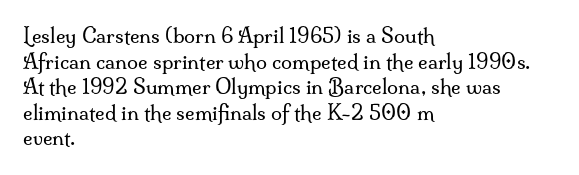
Q: Is the text bold? A: No.
Q: Is the text italic (slanted)? A: No, it is upright.
Q: Is the text underlined? A: No.
Q: How is the paragraph aligned? A: Left-aligned.
Q: Is the spacing between letters normal or unusually wide? A: Normal.
Q: Is the spacing between lines tight, normal or loose? A: Normal.
